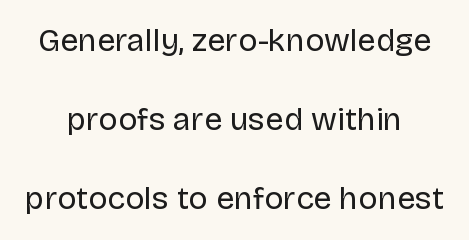
{"serif": "no", "italic": "no", "bold": "no", "weight": "regular", "width": "normal", "stroke_contrast": "low", "x_height": "large", "monospaced": "no", "underline": "no", "align": "center", "line_spacing": "loose", "line_spacing_ratio": 2.47, "letter_spacing": "normal", "letter_spacing_em": 0.0, "glyph_px": 32}
